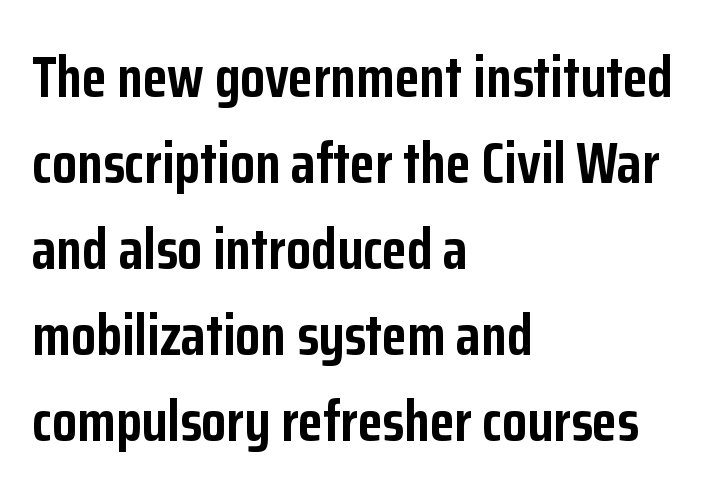
{"serif": "no", "italic": "no", "bold": "yes", "weight": "semibold", "width": "condensed", "stroke_contrast": "low", "x_height": "medium", "monospaced": "no", "underline": "no", "align": "left", "line_spacing": "normal", "line_spacing_ratio": 1.51, "letter_spacing": "normal", "letter_spacing_em": 0.0, "glyph_px": 57}
